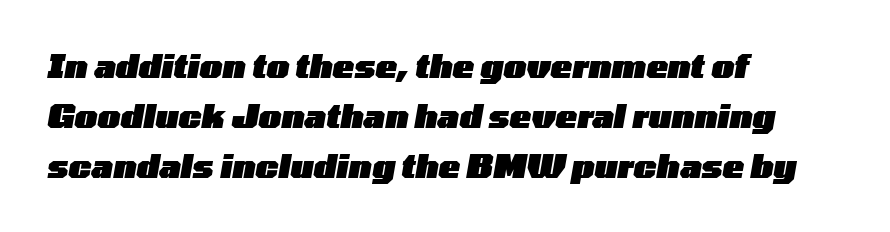
Short and long lines alike share a common starting point at left. These lines carry a lot of weight — the face is fully bold. This is oblique type, the kind used for emphasis or titles. Underlining? Definitely not there. This sample uses plain, unmodified letter spacing. Leading matches the norm, producing a regular column.
